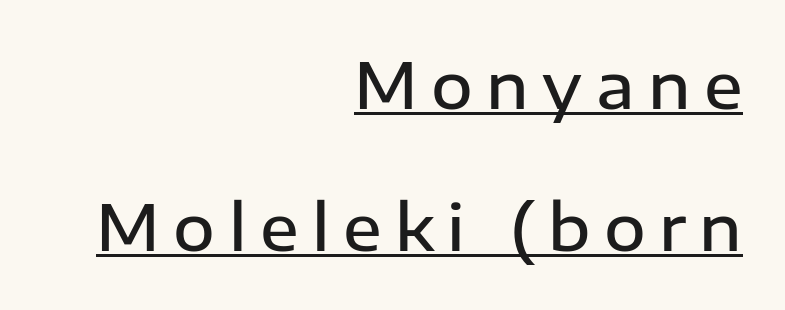
The image shows 64 px semibold sans-serif type, upright; set right-aligned, loose line spacing (2.22x), unusually wide letter spacing (+0.21 em), underlined; low stroke contrast and a medium x-height.
